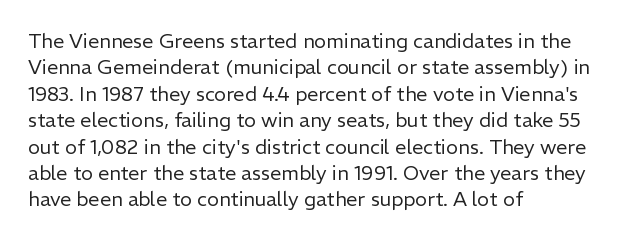
Characters remain perfectly vertical along every line. Rows of type keep a routine distance in the vertical direction. The face looks like a standard text weight, possibly lighter. Letter spacing: default. Each row of text sits above clean, open space.
